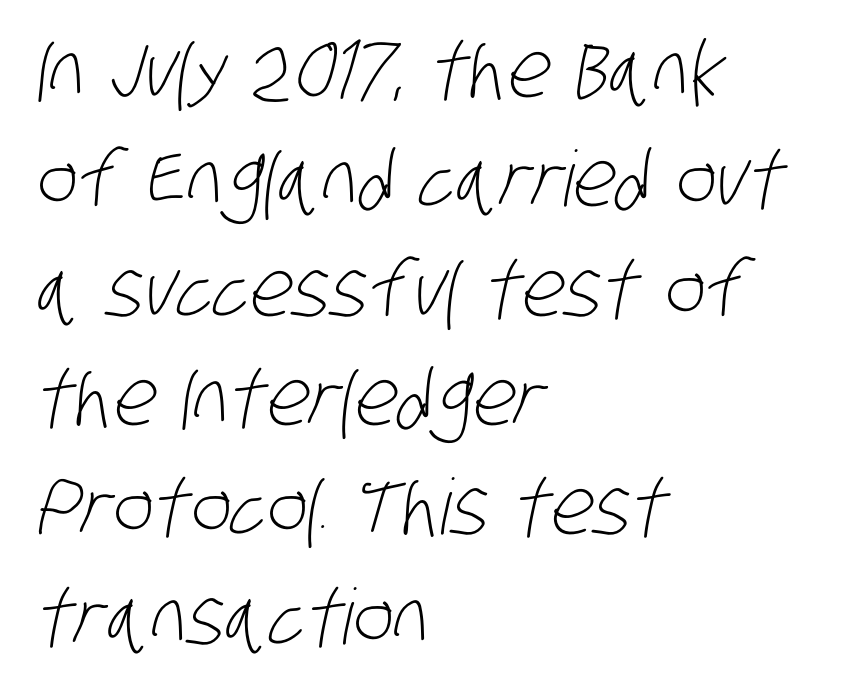
Q: Is the text bold? A: No.
Q: Is the typeface a serif or a sans-serif typeface? A: Sans-serif.
Q: Is the text underlined? A: No.
Q: How is the paragraph aligned? A: Left-aligned.
Q: Is the spacing between letters normal or unusually wide? A: Normal.
Q: Is the spacing between lines tight, normal or loose? A: Normal.
Q: Width (condensed, normal, or wide)? A: Condensed.
Q: Stroke contrast? A: Low.
Q: x-height? A: Large.
Q: Monospaced? A: No.
